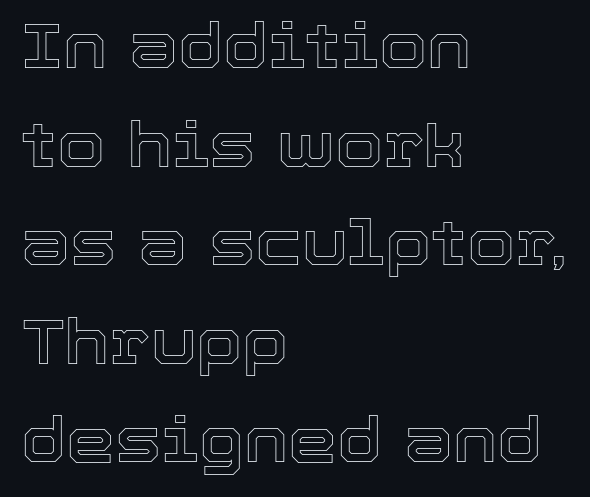
{"italic": "no", "width": "normal", "x_height": "medium", "monospaced": "no", "underline": "no", "align": "left", "line_spacing": "normal", "line_spacing_ratio": 1.59, "letter_spacing": "normal", "letter_spacing_em": 0.0, "glyph_px": 62}
